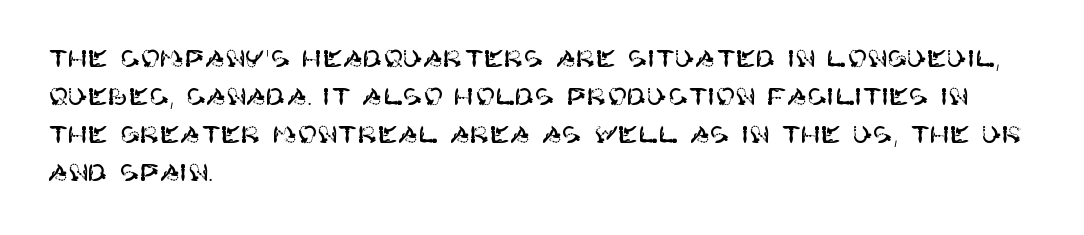
{"italic": "no", "underline": "no", "align": "left", "line_spacing": "normal", "line_spacing_ratio": 1.58, "letter_spacing": "normal", "letter_spacing_em": 0.0, "glyph_px": 24}
